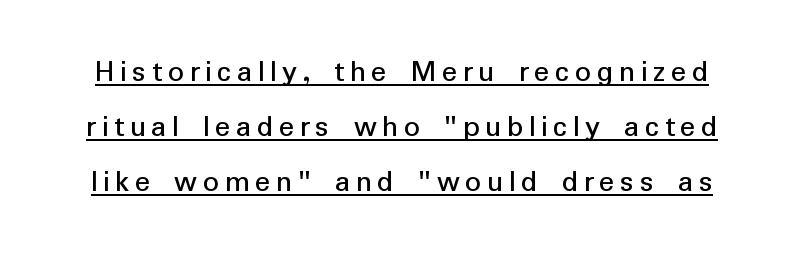
Q: Is the text bold? A: No.
Q: Is the text italic (slanted)? A: No, it is upright.
Q: Is the typeface a serif or a sans-serif typeface? A: Sans-serif.
Q: Is the text underlined? A: Yes.
Q: Width (condensed, normal, or wide)? A: Normal.
Q: Stroke contrast? A: Low.
Q: x-height? A: Medium.
Q: Monospaced? A: No.
